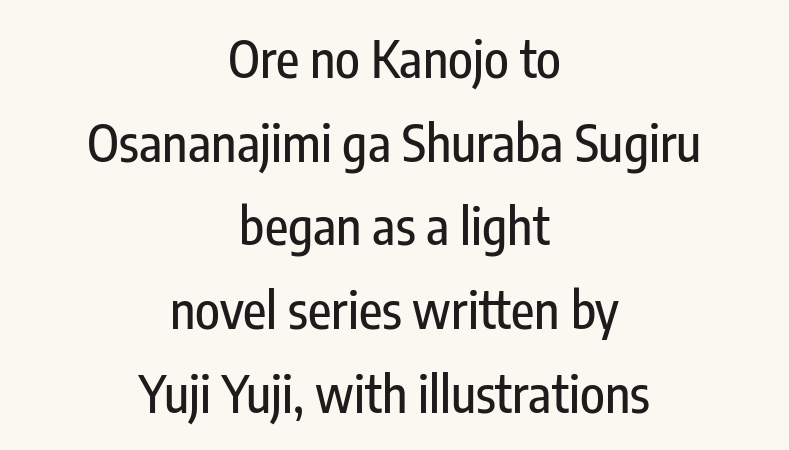
{"serif": "no", "italic": "no", "width": "condensed", "stroke_contrast": "low", "x_height": "medium", "monospaced": "no", "underline": "no", "align": "center", "line_spacing": "normal", "line_spacing_ratio": 1.64, "letter_spacing": "normal", "letter_spacing_em": 0.0, "glyph_px": 51}
